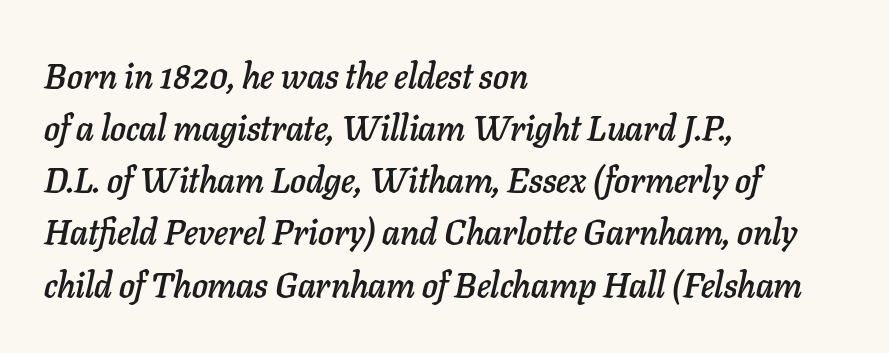
{"italic": "yes", "lean": "right", "slant_degrees": 11, "width": "normal", "stroke_contrast": "low", "x_height": "medium", "monospaced": "no", "underline": "no", "align": "left", "line_spacing": "normal", "line_spacing_ratio": 1.49, "letter_spacing": "normal", "letter_spacing_em": 0.0, "glyph_px": 35}
